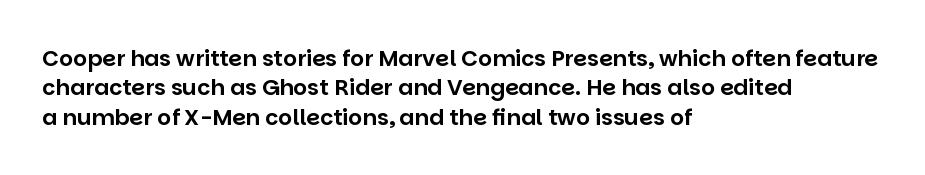
{"italic": "no", "underline": "no", "align": "left", "line_spacing": "normal", "line_spacing_ratio": 1.34, "letter_spacing": "normal", "letter_spacing_em": 0.0, "glyph_px": 22}
